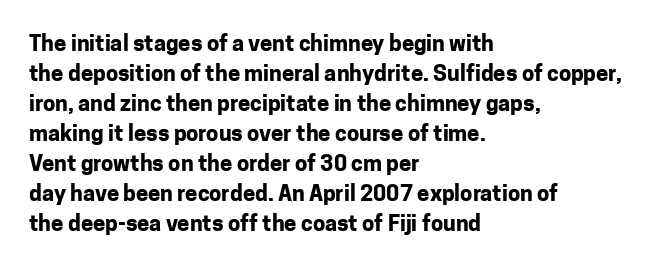
Q: Is the text bold? A: Yes.
Q: Is the text italic (slanted)? A: No, it is upright.
Q: Is the text underlined? A: No.
Q: How is the paragraph aligned? A: Left-aligned.
Q: Is the spacing between letters normal or unusually wide? A: Normal.
Q: Is the spacing between lines tight, normal or loose? A: Normal.
